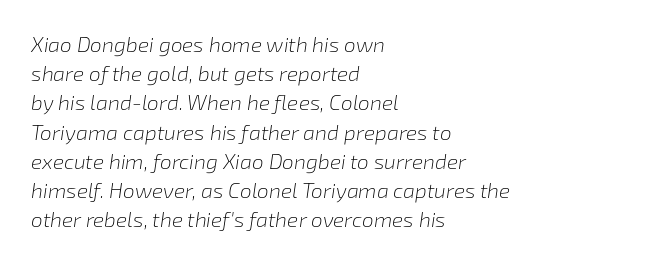
Unmarked baselines from the first word to the last. Vertical stems look standard width or narrower in stroke. Horizontally, the lines are justified to the leading edge only. Tracking here is standard; glyphs follow each other at the usual distance. Compared with ordinary roman type, these characters are visibly tilted.
